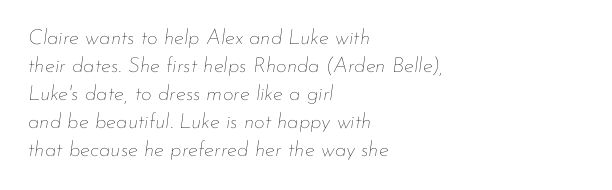
The image shows 21 px text type, italic (leaning right); set left-aligned, normal line spacing (1.33x), normal letter spacing, not underlined.
